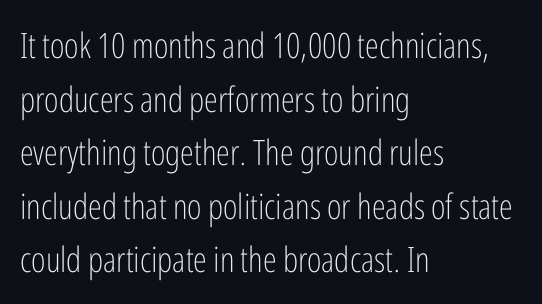
Q: Is the text bold? A: No.
Q: Is the text italic (slanted)? A: No, it is upright.
Q: Is the typeface a serif or a sans-serif typeface? A: Sans-serif.
Q: Is the text underlined? A: No.
Q: How is the paragraph aligned? A: Left-aligned.
Q: Is the spacing between letters normal or unusually wide? A: Normal.
Q: Is the spacing between lines tight, normal or loose? A: Normal.
Q: Width (condensed, normal, or wide)? A: Condensed.
Q: Stroke contrast? A: Low.
Q: x-height? A: Medium.
Q: Monospaced? A: No.
